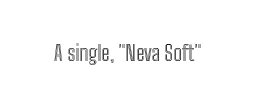
The image shows 21 px text type, upright; set normal letter spacing, not underlined.
